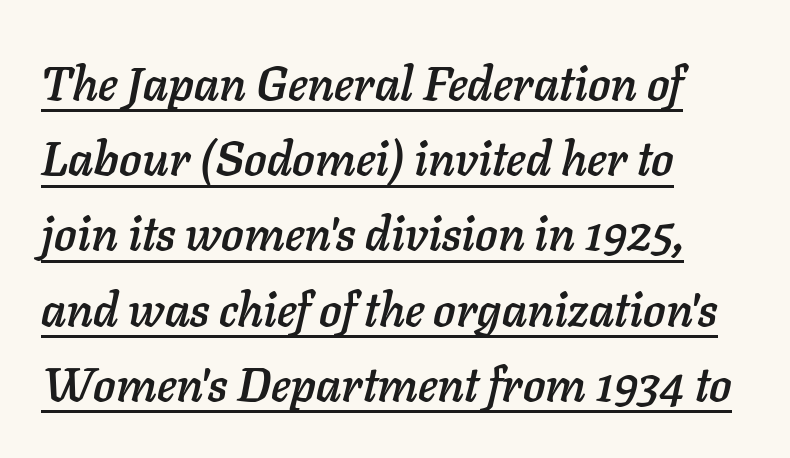
The image shows 47 px text type, italic (leaning right); set left-aligned, normal line spacing (1.6x), normal letter spacing, underlined; low stroke contrast and a medium x-height.
